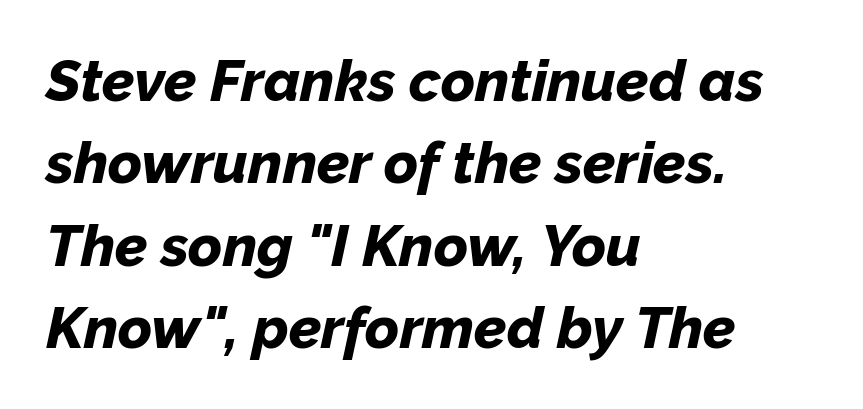
Q: Is the text bold? A: Yes.
Q: Is the text italic (slanted)? A: Yes, it leans right by about 12 degrees.
Q: Is the text underlined? A: No.
Q: How is the paragraph aligned? A: Left-aligned.
Q: Is the spacing between letters normal or unusually wide? A: Normal.
Q: Is the spacing between lines tight, normal or loose? A: Normal.
Q: Width (condensed, normal, or wide)? A: Normal.
Q: Stroke contrast? A: Low.
Q: x-height? A: Medium.
Q: Monospaced? A: No.
